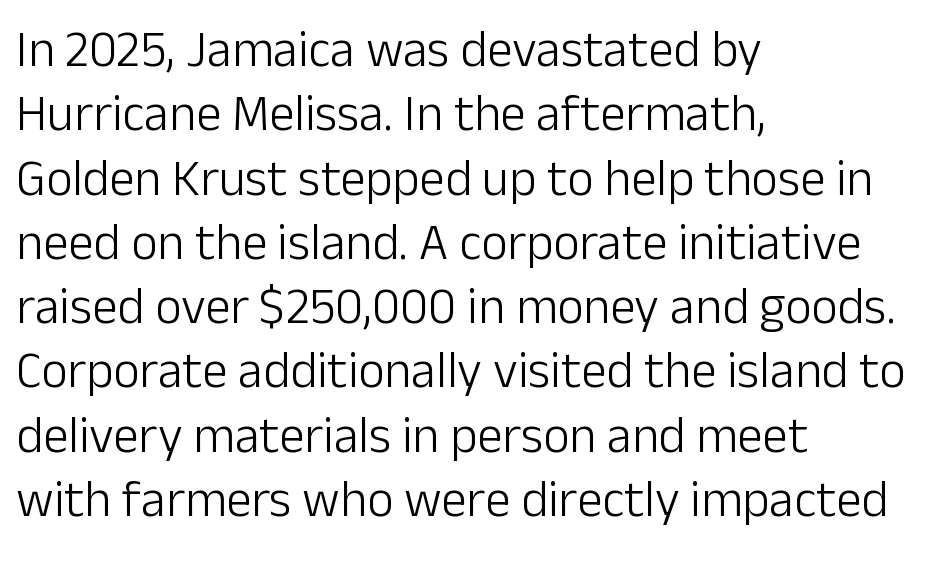
The text block is weighted toward the left margin, trailing off unevenly rightward. Baseline-to-baseline distance is the conventional proportion of letter height. Honestly, there is no underline to notice here at all. Standard letterfit; no display-style spreading of the glyphs. Notice how the stems are strictly vertical — no italics here. Examine the stroke ends and you'll find no serifs.
